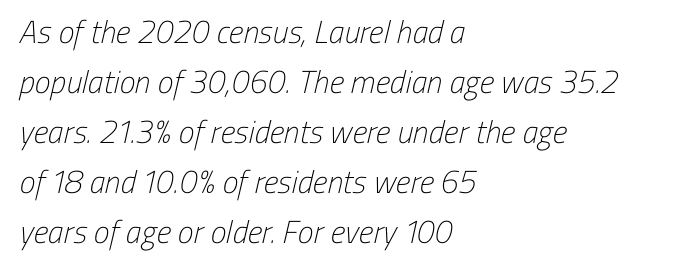
{"serif": "no", "bold": "no", "weight": "light", "width": "condensed", "stroke_contrast": "low", "x_height": "medium", "monospaced": "no", "underline": "no", "align": "left", "line_spacing": "normal", "line_spacing_ratio": 1.56, "letter_spacing": "normal", "letter_spacing_em": 0.0, "glyph_px": 32}
